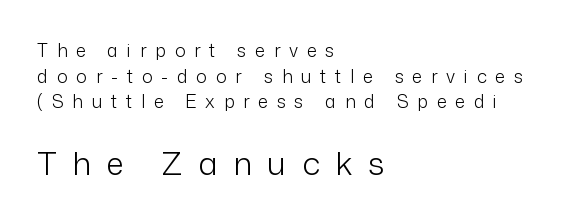
{"serif": "no", "italic": "no", "bold": "no", "weight": "light", "width": "normal", "stroke_contrast": "low", "x_height": "medium", "monospaced": "no", "underline": "no", "align": "left", "line_spacing": "normal", "line_spacing_ratio": 1.43, "letter_spacing": "wide", "letter_spacing_em": 0.49, "larger_block": "second", "size_ratio": 1.78, "glyph_px": 32}
